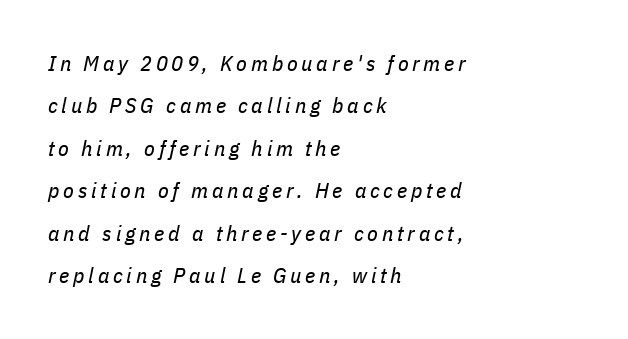
Where is the straight margin? On the left. Check under the words: just untouched page. No letter is thick-stroked: the sample isn't bold. The text carries the slant typical of an italic or oblique font.
